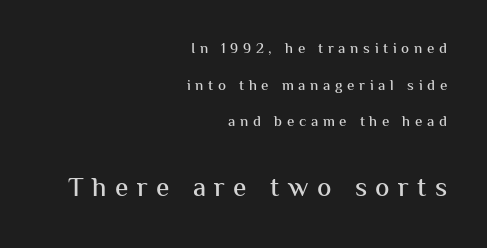
{"italic": "no", "underline": "no", "align": "right", "line_spacing": "loose", "line_spacing_ratio": 2.45, "letter_spacing": "wide", "letter_spacing_em": 0.31, "larger_block": "second", "size_ratio": 1.8, "glyph_px": 27}
